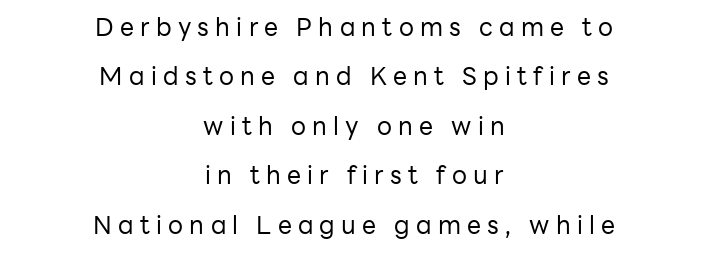
{"italic": "no", "bold": "no", "underline": "no", "align": "center", "line_spacing": "loose", "line_spacing_ratio": 1.98, "letter_spacing": "wide", "letter_spacing_em": 0.25, "glyph_px": 25}
